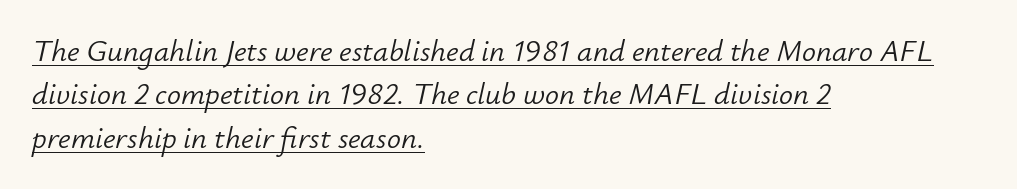
{"italic": "yes", "lean": "right", "slant_degrees": 12, "bold": "no", "weight": "light", "width": "normal", "stroke_contrast": "low", "x_height": "small", "monospaced": "no", "underline": "yes", "align": "left", "line_spacing": "normal", "line_spacing_ratio": 1.4, "letter_spacing": "normal", "letter_spacing_em": 0.0, "glyph_px": 31}
